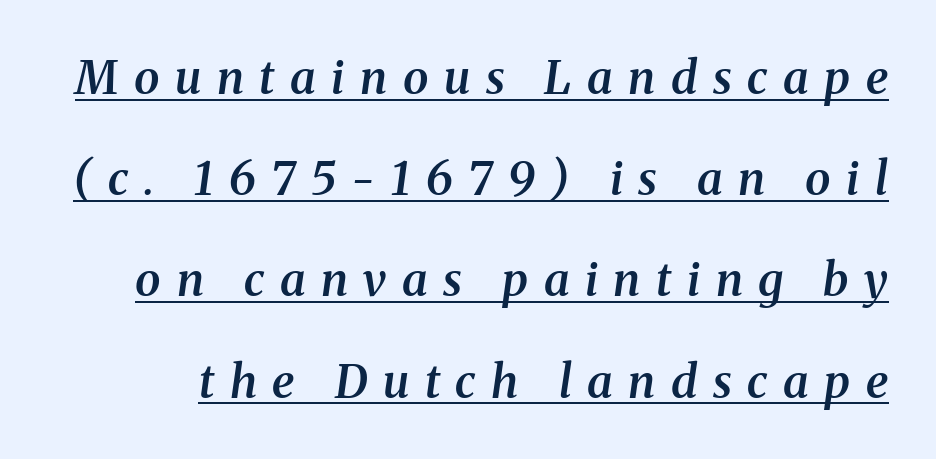
Loose tracking; the words dissolve into strings of separated letters. Classification — serif. Notice how the stems are inclined rather than vertical — that's the hallmark of italics. The glyphs are accompanied by a horizontal stroke just below them.
